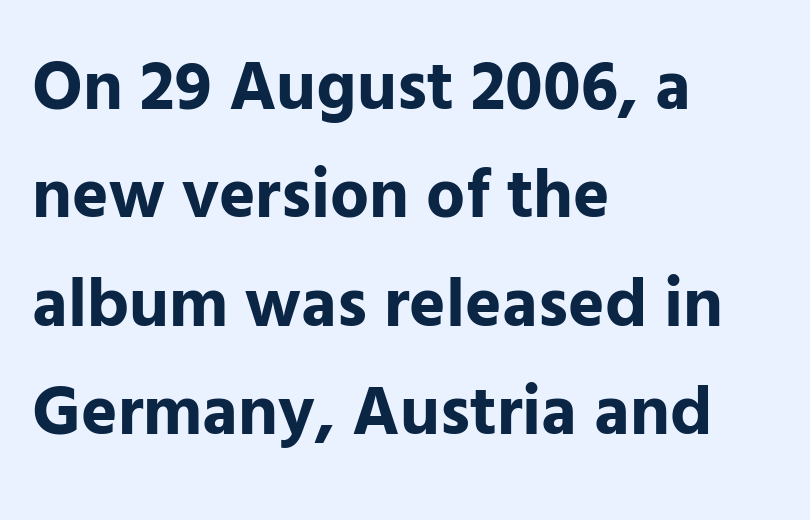
{"serif": "no", "italic": "no", "bold": "yes", "weight": "bold", "width": "normal", "stroke_contrast": "low", "x_height": "medium", "monospaced": "no", "underline": "no", "align": "left", "line_spacing": "normal", "line_spacing_ratio": 1.57, "letter_spacing": "normal", "letter_spacing_em": 0.0, "glyph_px": 69}
